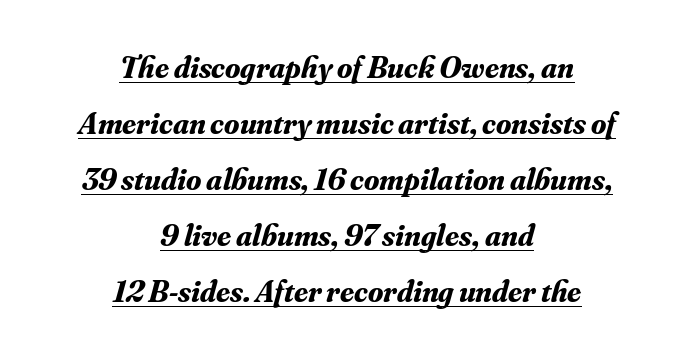
The image shows 31 px bold serif type, italic (leaning right); set centered, line spacing 1.81x, normal letter spacing, underlined; medium stroke contrast and a small x-height.
